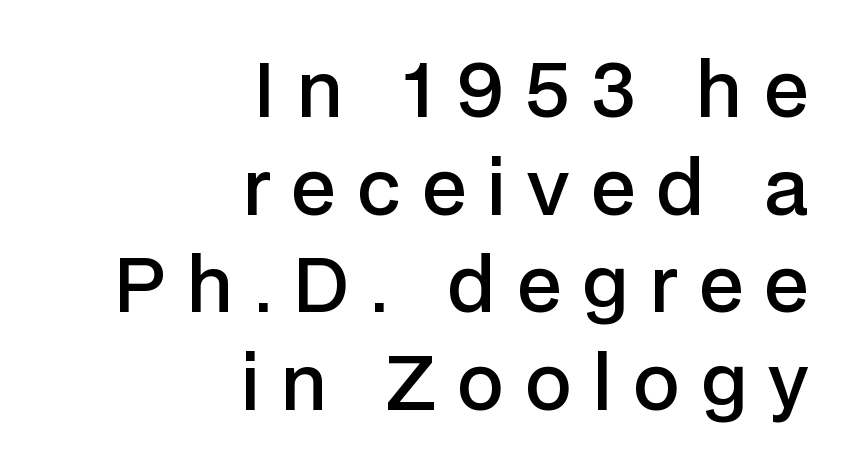
Summary of weight: moderately heavy, a semibold. Honestly, there is no underline to notice here at all. Posture: straight, roman, zero tilt. Tracking here is generous; glyphs stand well apart from one another.
